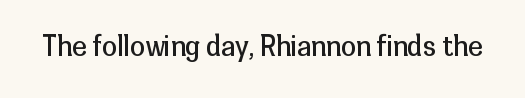
Has an underline been added? It has not. The type is set solid horizontally, with unmodified tracking. The characters are drawn with everyday or finer stroke widths. Every character sits straight up, as roman type does.
